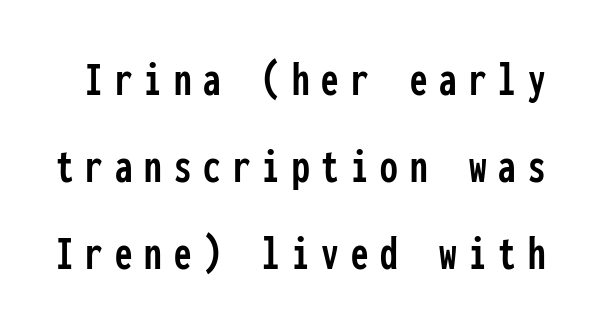
Q: Is the text italic (slanted)? A: No, it is upright.
Q: Is the typeface a serif or a sans-serif typeface? A: Sans-serif.
Q: Is the text underlined? A: No.
Q: Is the spacing between letters normal or unusually wide? A: Unusually wide.
Q: Width (condensed, normal, or wide)? A: Condensed.
Q: Stroke contrast? A: Low.
Q: x-height? A: Medium.
Q: Monospaced? A: Yes.
